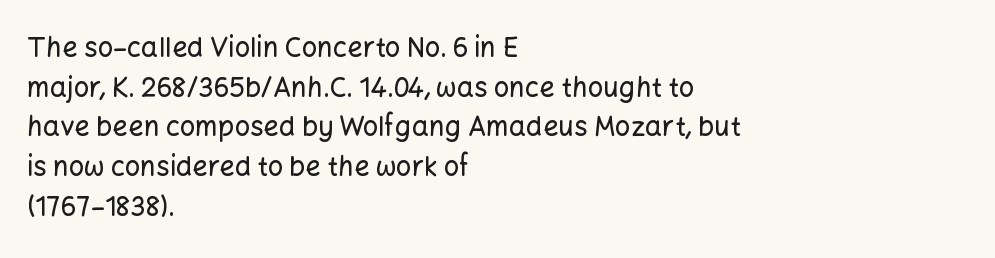
The image shows 27 px text type, upright; set left-aligned, normal line spacing (1.47x), normal letter spacing, not underlined.
